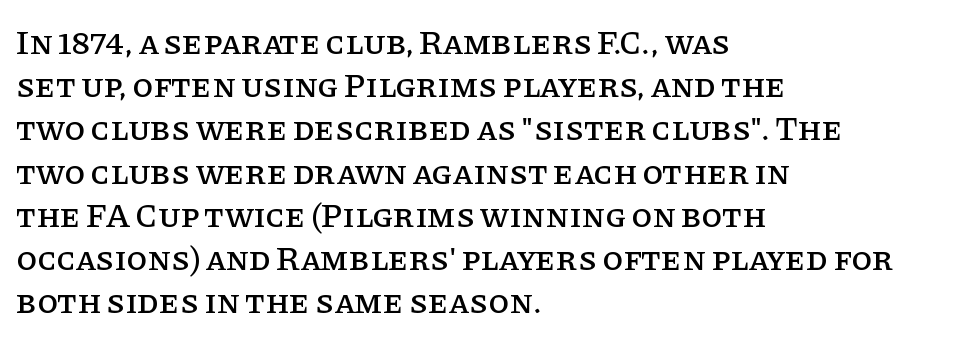
Between one letter and the next there's only the usual sliver of space. Every stem runs plumb, perpendicular to the baseline. Words float on clear page, feet unadorned. The face used here is proportionally spaced, like ordinary book or web type.
